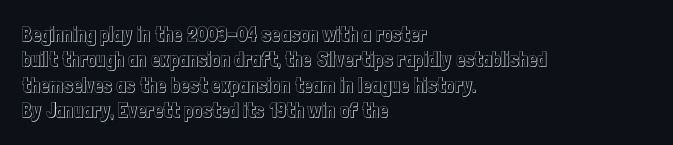
The image shows 20 px text type, upright; set left-aligned, normal line spacing (1.27x), normal letter spacing, not underlined.
